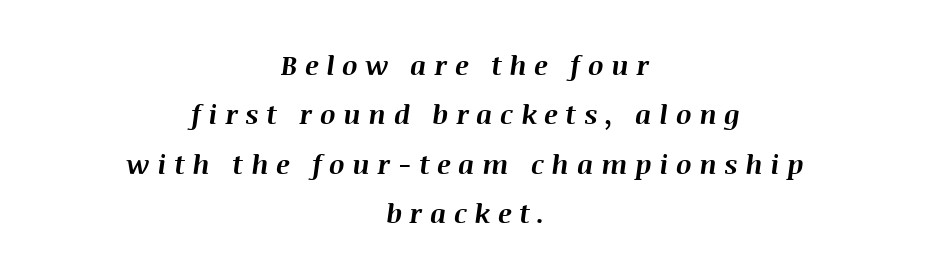
Italic: yes, the glyphs are oblique. Horizontal alignment here is central, giving a formal, balanced look. A dark, heavy texture on the line: the type is bold. Rule under the text: the space is simply empty.
